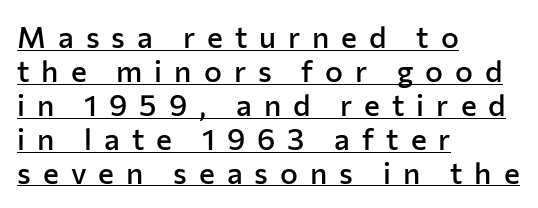
The image shows 30 px semibold sans-serif type, upright; set left-aligned, tight line spacing (1.13x), unusually wide letter spacing (+0.4 em), underlined; low stroke contrast and a medium x-height.
